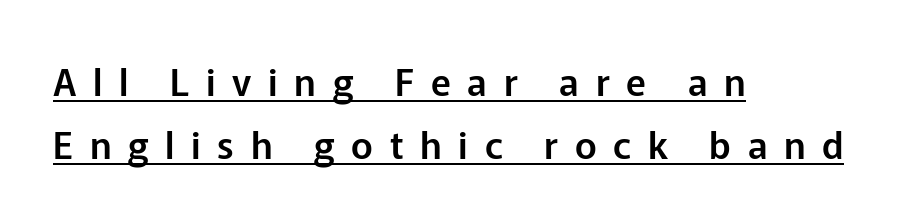
Q: Is the text italic (slanted)? A: No, it is upright.
Q: Is the typeface a serif or a sans-serif typeface? A: Sans-serif.
Q: Is the text underlined? A: Yes.
Q: How is the paragraph aligned? A: Left-aligned.
Q: Is the spacing between letters normal or unusually wide? A: Unusually wide.
Q: Width (condensed, normal, or wide)? A: Normal.
Q: Stroke contrast? A: Low.
Q: x-height? A: Medium.
Q: Monospaced? A: No.
